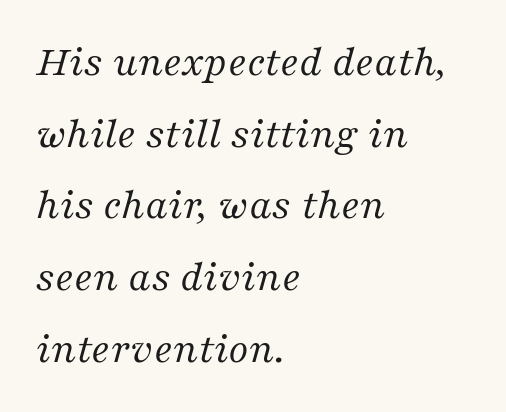
Q: Is the text bold? A: No.
Q: Is the text italic (slanted)? A: Yes, it leans right by about 16 degrees.
Q: Is the typeface a serif or a sans-serif typeface? A: Serif.
Q: Is the text underlined? A: No.
Q: How is the paragraph aligned? A: Left-aligned.
Q: Is the spacing between letters normal or unusually wide? A: Normal.
Q: Is the spacing between lines tight, normal or loose? A: Normal.
Q: Width (condensed, normal, or wide)? A: Normal.
Q: Stroke contrast? A: Medium.
Q: x-height? A: Medium.
Q: Monospaced? A: No.
